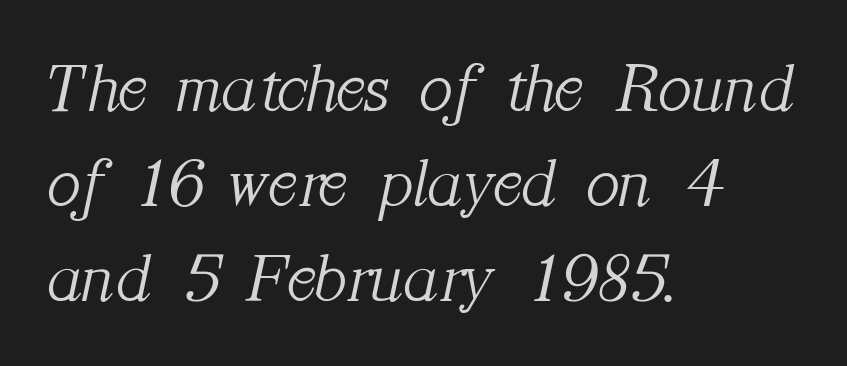
{"serif": "yes", "italic": "yes", "lean": "right", "slant_degrees": 12, "bold": "no", "weight": "light", "width": "normal", "stroke_contrast": "medium", "x_height": "medium", "monospaced": "no", "underline": "no", "align": "left", "line_spacing": "normal", "line_spacing_ratio": 1.36, "letter_spacing": "normal", "letter_spacing_em": 0.0, "glyph_px": 70}
